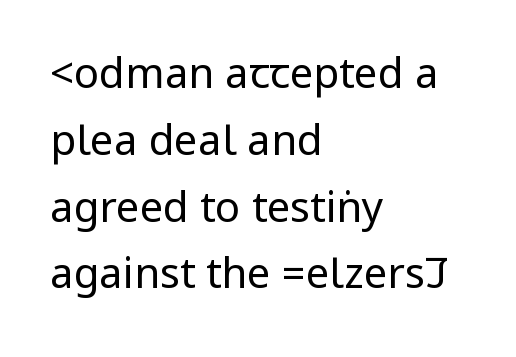
{"serif": "no", "italic": "no", "bold": "no", "weight": "regular", "width": "condensed", "stroke_contrast": "low", "underline": "no", "align": "left", "line_spacing": "normal", "line_spacing_ratio": 1.59, "letter_spacing": "normal", "letter_spacing_em": 0.0, "glyph_px": 42}
